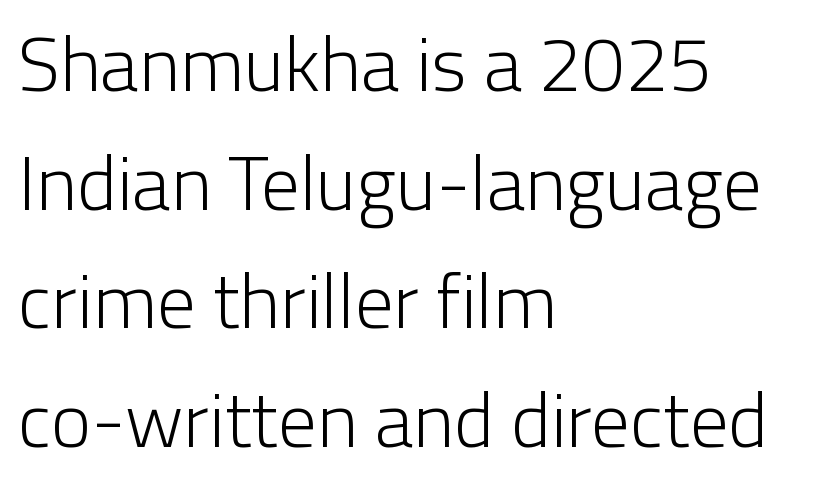
{"serif": "no", "italic": "no", "bold": "no", "weight": "light", "width": "normal", "stroke_contrast": "low", "x_height": "medium", "monospaced": "no", "underline": "no", "align": "left", "line_spacing": "normal", "line_spacing_ratio": 1.54, "letter_spacing": "normal", "letter_spacing_em": 0.0, "glyph_px": 77}
